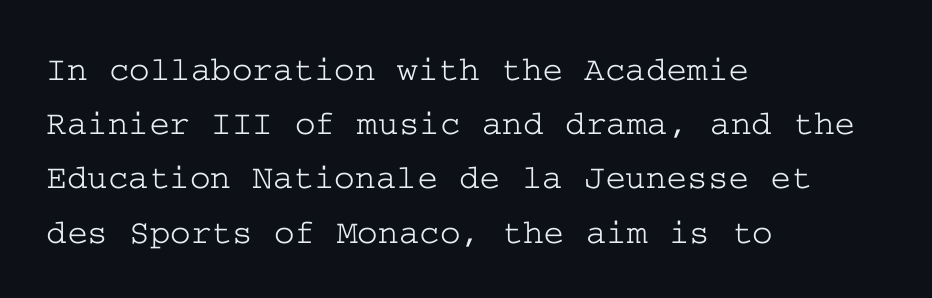
Between one letter and the next there's only the usual sliver of space. Check where the strokes stop: tiny serifs finish them off. Is there any slant? The stems are plumb. Horizontal bands of white between lines are of average thickness. The compositor pushed each line to the left boundary.
